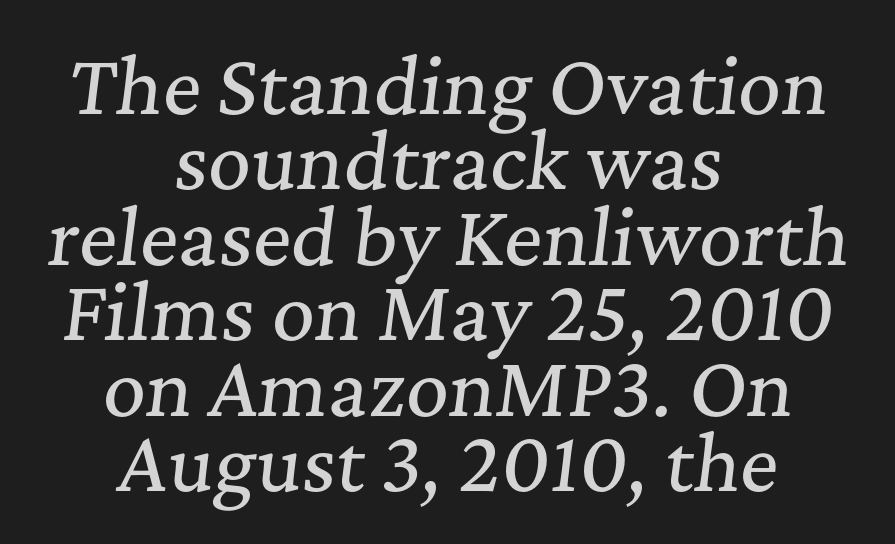
Q: Is the text italic (slanted)? A: Yes, it leans right by about 7 degrees.
Q: Is the typeface a serif or a sans-serif typeface? A: Serif.
Q: Is the text underlined? A: No.
Q: How is the paragraph aligned? A: Centered.
Q: Is the spacing between letters normal or unusually wide? A: Normal.
Q: Is the spacing between lines tight, normal or loose? A: Tight.
Q: Width (condensed, normal, or wide)? A: Normal.
Q: Stroke contrast? A: Medium.
Q: x-height? A: Medium.
Q: Monospaced? A: No.
